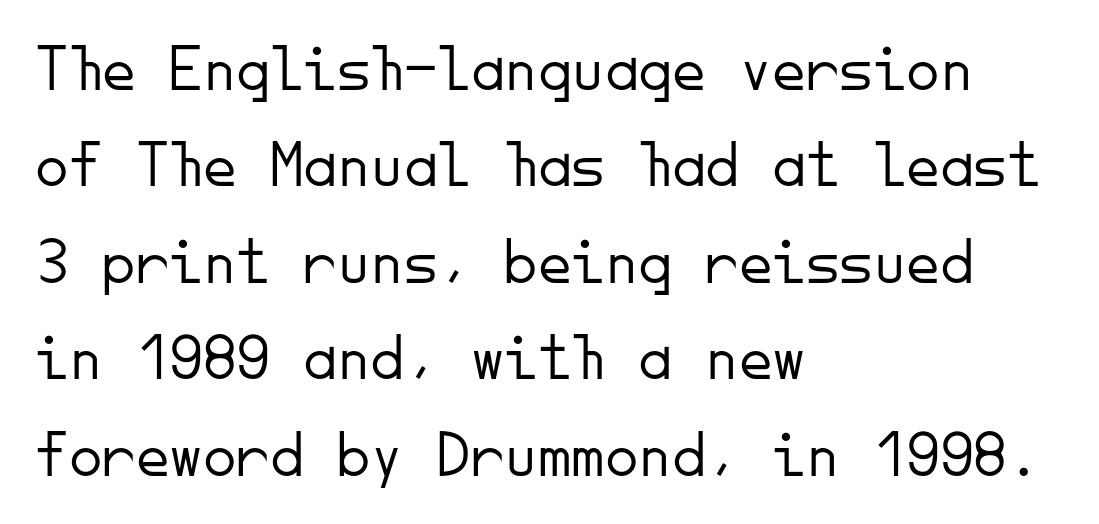
Q: Is the text bold? A: No.
Q: Is the text italic (slanted)? A: No, it is upright.
Q: Is the typeface a serif or a sans-serif typeface? A: Sans-serif.
Q: Is the text underlined? A: No.
Q: How is the paragraph aligned? A: Left-aligned.
Q: Is the spacing between letters normal or unusually wide? A: Normal.
Q: Is the spacing between lines tight, normal or loose? A: Normal.
Q: Width (condensed, normal, or wide)? A: Normal.
Q: Stroke contrast? A: Low.
Q: x-height? A: Small.
Q: Monospaced? A: Yes.
